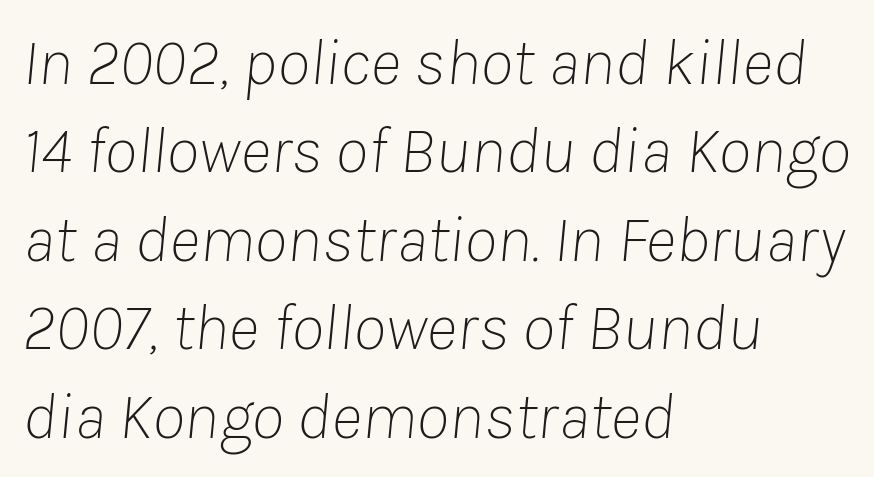
The image shows 67 px thin type, italic (leaning right); set left-aligned, normal line spacing (1.32x), normal letter spacing, not underlined; low stroke contrast and a medium x-height.
